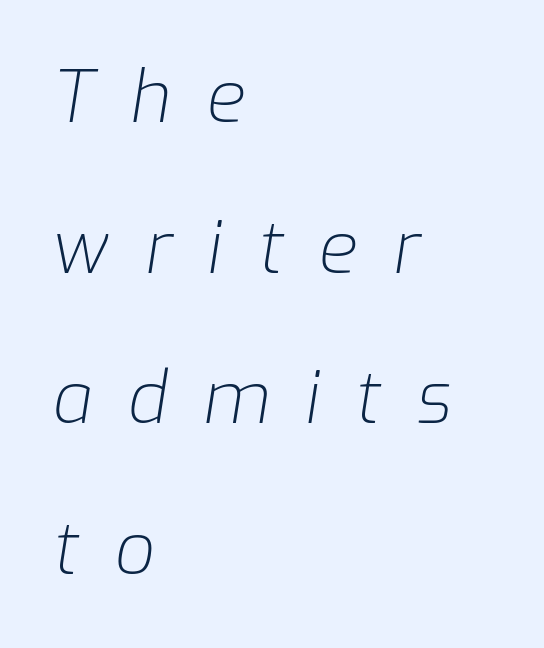
{"italic": "yes", "lean": "right", "slant_degrees": 9, "bold": "no", "weight": "light", "width": "normal", "stroke_contrast": "low", "x_height": "medium", "monospaced": "no", "underline": "no", "align": "left", "line_spacing": "loose", "line_spacing_ratio": 2.12, "letter_spacing": "wide", "letter_spacing_em": 0.5, "glyph_px": 71}
